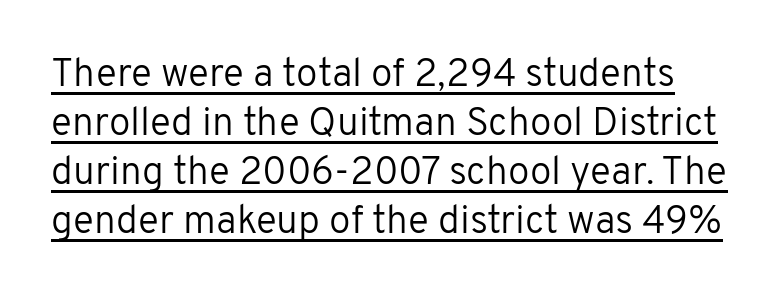
Q: Is the text bold? A: No.
Q: Is the text italic (slanted)? A: No, it is upright.
Q: Is the typeface a serif or a sans-serif typeface? A: Sans-serif.
Q: Is the text underlined? A: Yes.
Q: Is the spacing between letters normal or unusually wide? A: Normal.
Q: Is the spacing between lines tight, normal or loose? A: Normal.
Q: Width (condensed, normal, or wide)? A: Normal.
Q: Stroke contrast? A: Low.
Q: x-height? A: Medium.
Q: Monospaced? A: No.
